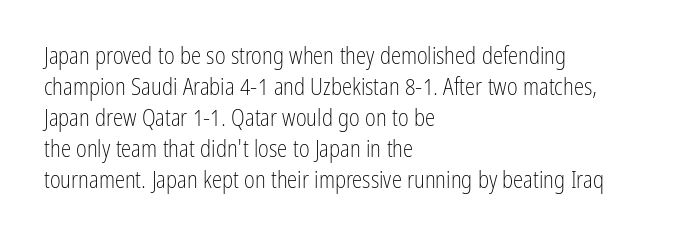
The image shows 23 px text type, upright; set left-aligned, normal line spacing (1.35x), normal letter spacing, not underlined.
